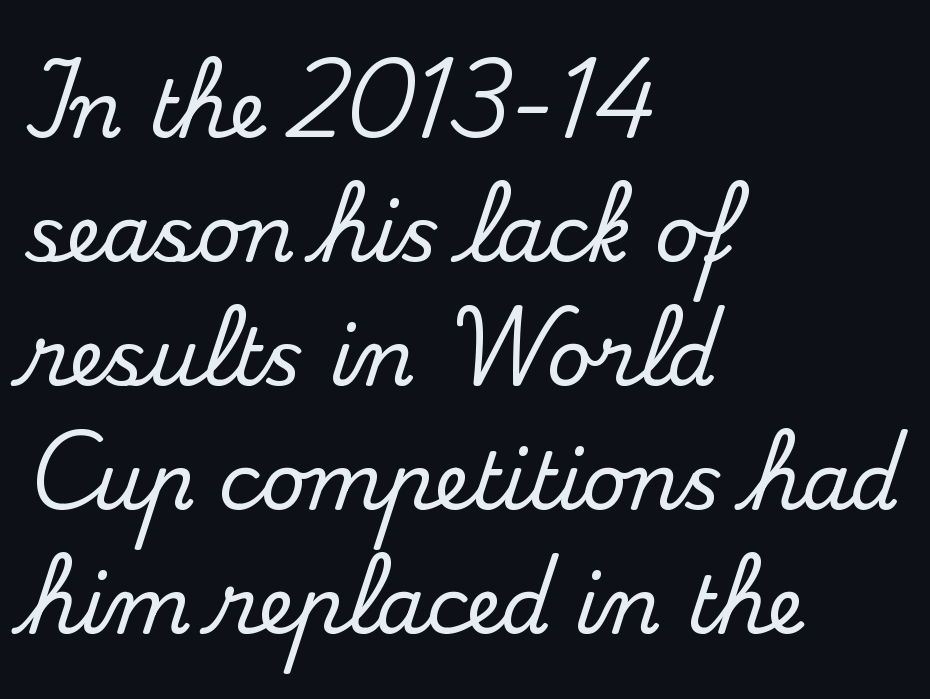
{"width": "normal", "stroke_contrast": "medium", "x_height": "small", "monospaced": "no", "underline": "no", "align": "left", "line_spacing": "normal", "line_spacing_ratio": 1.59, "letter_spacing": "normal", "letter_spacing_em": 0.0, "glyph_px": 78}
